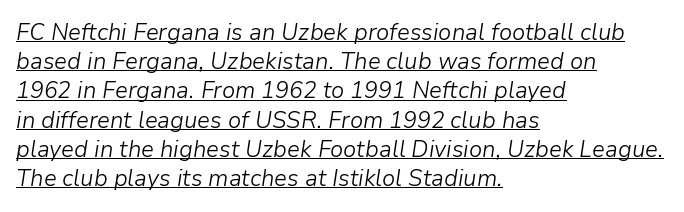
The image shows 23 px text type, italic (leaning right); set left-aligned, normal line spacing (1.27x), normal letter spacing, underlined.
